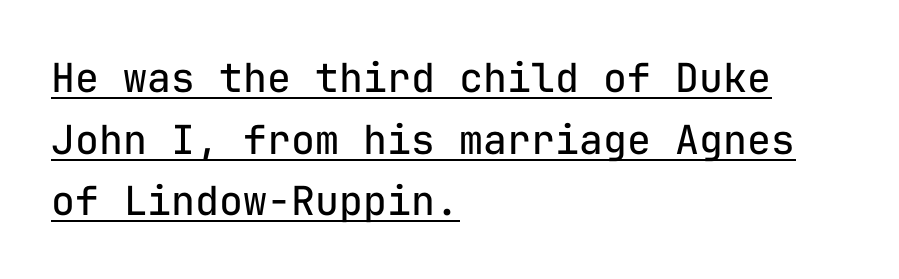
{"serif": "no", "italic": "no", "bold": "no", "weight": "regular", "width": "normal", "stroke_contrast": "low", "x_height": "medium", "monospaced": "yes", "underline": "yes", "align": "left", "line_spacing": "normal", "line_spacing_ratio": 1.54, "letter_spacing": "normal", "letter_spacing_em": 0.0, "glyph_px": 40}
